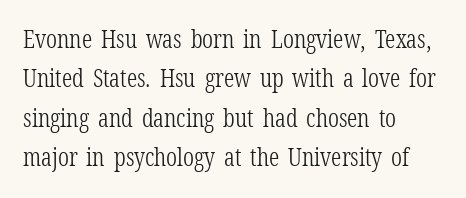
This block has exactly the height ordinary leading produces. Heft: none added — not bold. The face used here is rendered with its standard letterfit. Horizontally, the lines are justified to the leading edge only.
